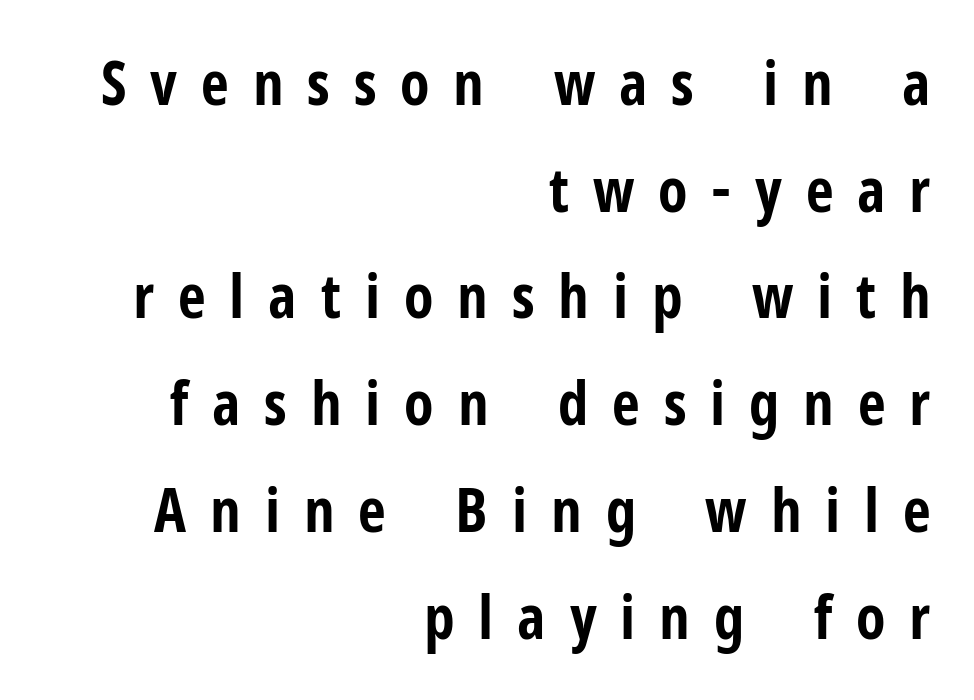
Q: Is the text bold? A: Yes.
Q: Is the text italic (slanted)? A: No, it is upright.
Q: Is the typeface a serif or a sans-serif typeface? A: Sans-serif.
Q: Is the text underlined? A: No.
Q: How is the paragraph aligned? A: Right-aligned.
Q: Is the spacing between letters normal or unusually wide? A: Unusually wide.
Q: Width (condensed, normal, or wide)? A: Condensed.
Q: Stroke contrast? A: Low.
Q: x-height? A: Medium.
Q: Monospaced? A: No.
